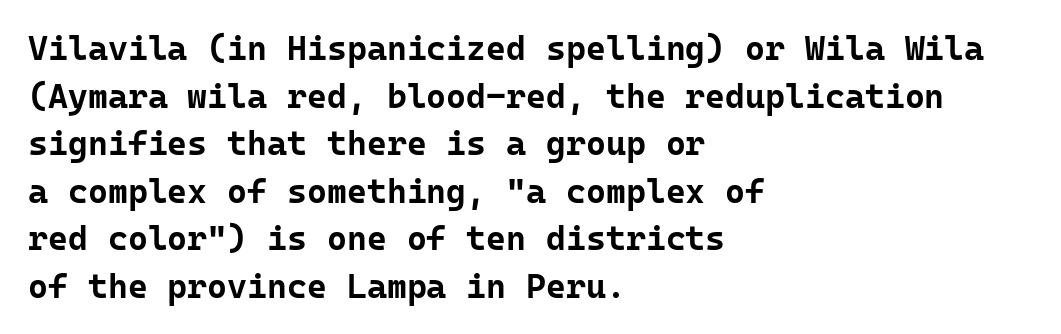
Q: Is the text bold? A: Yes.
Q: Is the text italic (slanted)? A: No, it is upright.
Q: Is the typeface a serif or a sans-serif typeface? A: Sans-serif.
Q: Is the text underlined? A: No.
Q: How is the paragraph aligned? A: Left-aligned.
Q: Is the spacing between letters normal or unusually wide? A: Normal.
Q: Is the spacing between lines tight, normal or loose? A: Normal.
Q: Width (condensed, normal, or wide)? A: Normal.
Q: Stroke contrast? A: Low.
Q: x-height? A: Medium.
Q: Monospaced? A: Yes.
